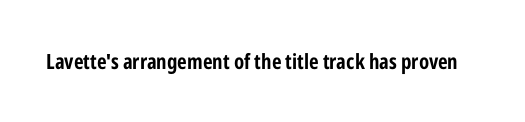
The letterforms sit shoulder to shoulder at normal distance. These lines were composed using upright roman letters. Check the space under the baseline: it is left empty. The sample has been set heavy, in full bold.
